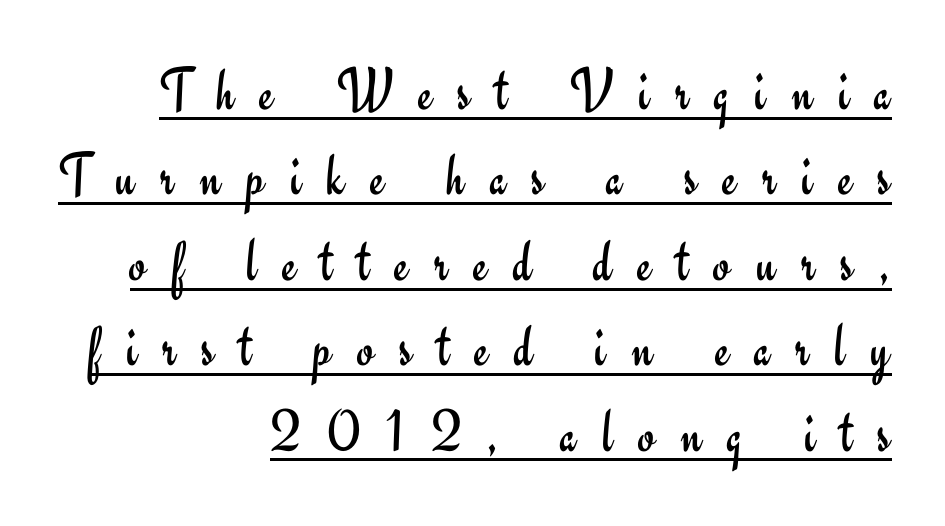
{"serif": "no", "bold": "no", "weight": "regular", "width": "normal", "stroke_contrast": "low", "x_height": "small", "monospaced": "no", "underline": "yes", "align": "right", "line_spacing": "normal", "line_spacing_ratio": 1.4, "letter_spacing": "wide", "letter_spacing_em": 0.42, "glyph_px": 61}
